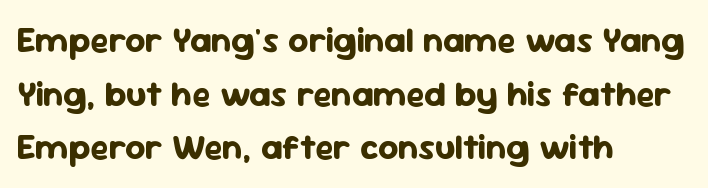
Each new line begins a customary step beneath the previous one. Ordinary non-slanted type is in use. Heavy, bold letterforms. Short and long lines alike share a common starting point at left. Descenders are the only things crossing below the line.
